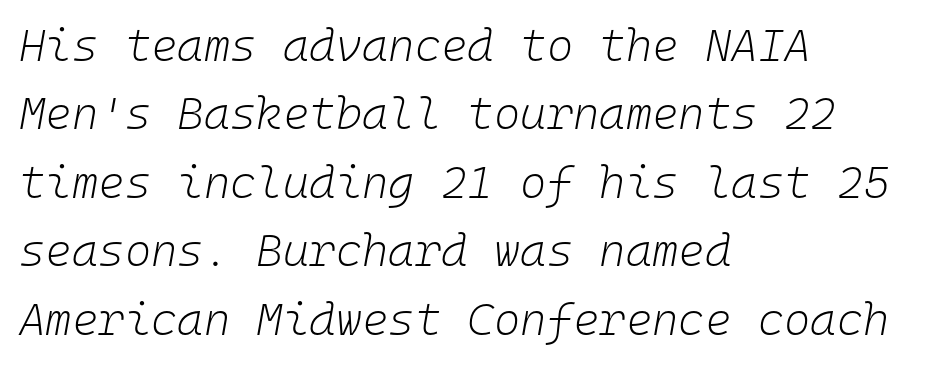
The image shows 45 px light type, italic (leaning right), monospaced; set left-aligned, normal line spacing (1.52x), normal letter spacing, not underlined; low stroke contrast and a medium x-height.
